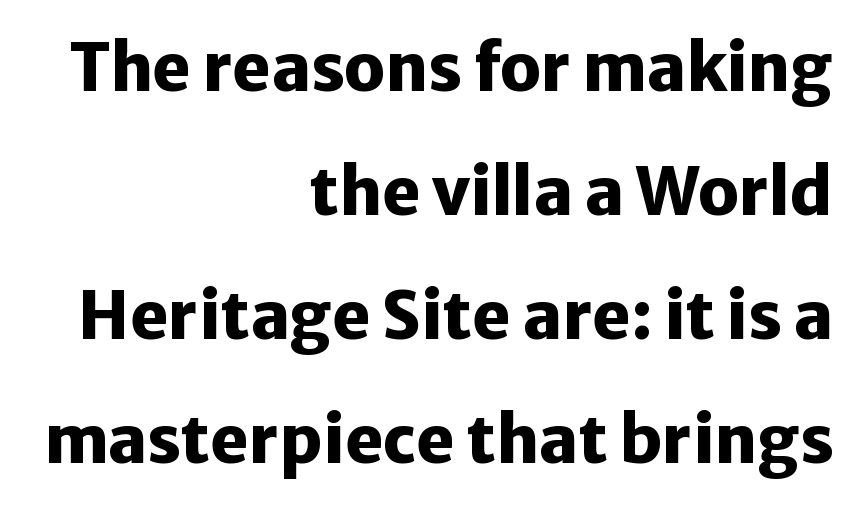
{"serif": "no", "italic": "no", "bold": "yes", "weight": "heavy", "width": "normal", "stroke_contrast": "low", "x_height": "medium", "monospaced": "no", "underline": "no", "align": "right", "line_spacing": "loose", "line_spacing_ratio": 1.91, "letter_spacing": "normal", "letter_spacing_em": 0.0, "glyph_px": 65}
